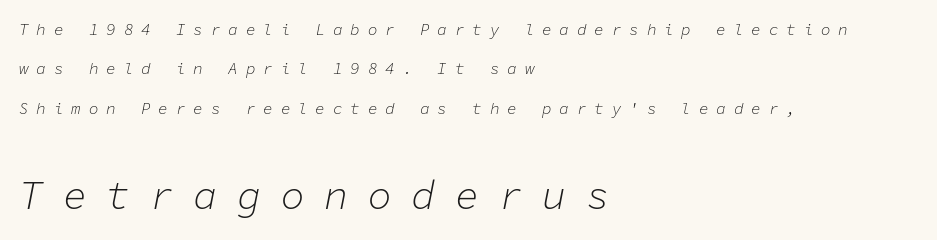
Teacher's note: observe the even left margin — that is flush-left alignment. The horizontal fit of the characters is loose and conspicuously gappy. The specimen reads as italic at a glance. You could fit nearly another row in the gap between these rows. Here the designer chose a console-style face with uniform glyph widths. The typesetting does not lean heavy: it is not bold.
